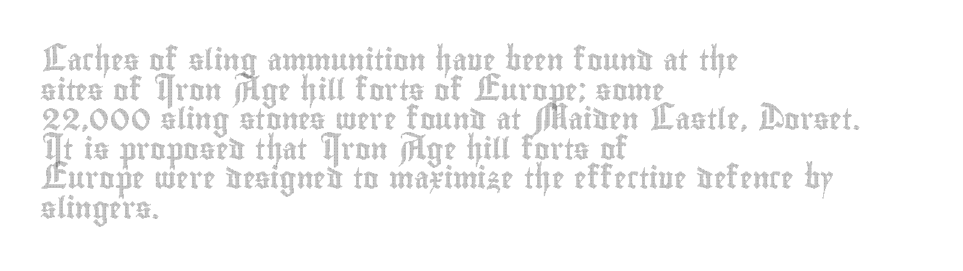
Caption: standard tracking, unaltered. Only glyphs here, with clear space below each row. The line-height multiplier appears to be the usual default. The typography opts for an upright posture over an oblique one. A student would call this left alignment; a typographer would say flush left, rag right.
